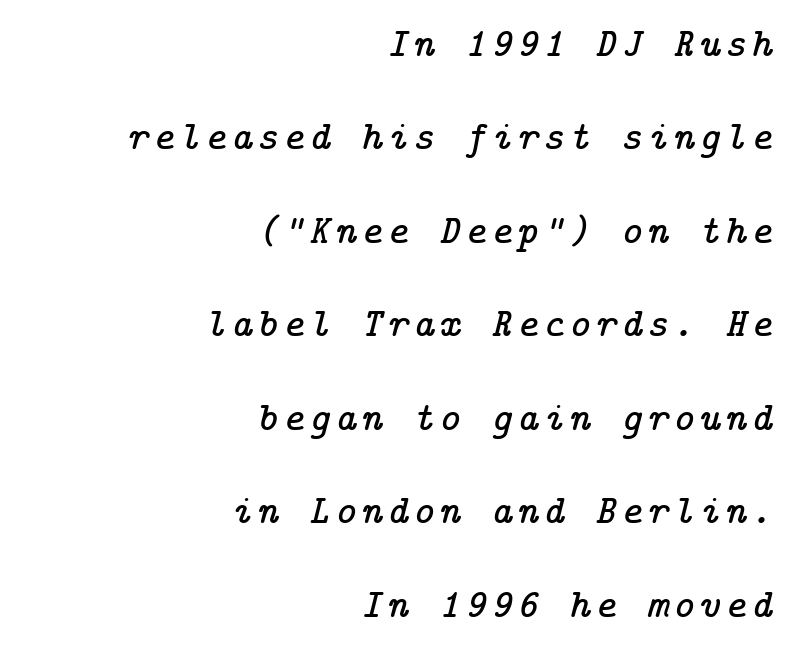
The image shows 41 px serif type, italic (leaning right); set right-aligned, loose line spacing (2.28x), not underlined; low stroke contrast and a medium x-height.
